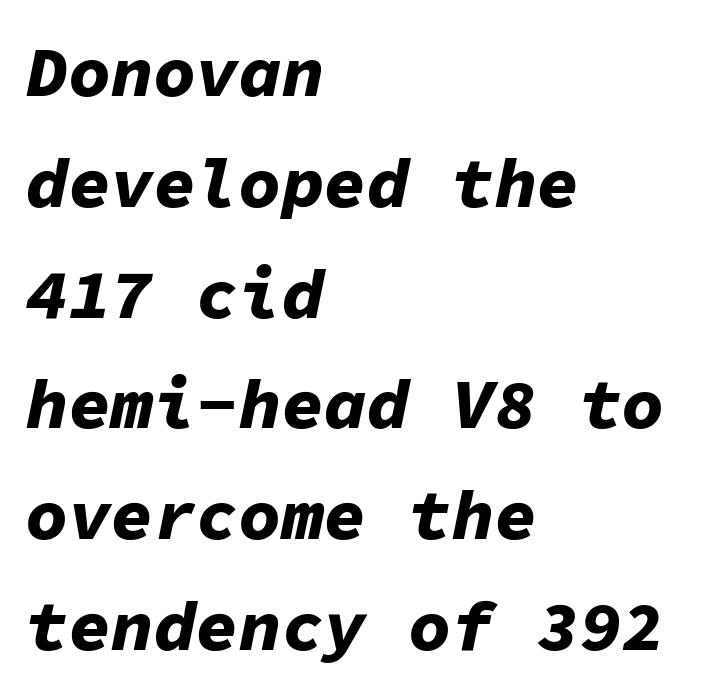
Q: Is the text bold? A: Yes.
Q: Is the text italic (slanted)? A: Yes, it leans right by about 11 degrees.
Q: Is the text underlined? A: No.
Q: How is the paragraph aligned? A: Left-aligned.
Q: Is the spacing between letters normal or unusually wide? A: Normal.
Q: Is the spacing between lines tight, normal or loose? A: Normal.
Q: Width (condensed, normal, or wide)? A: Normal.
Q: Stroke contrast? A: Low.
Q: x-height? A: Medium.
Q: Monospaced? A: Yes.
